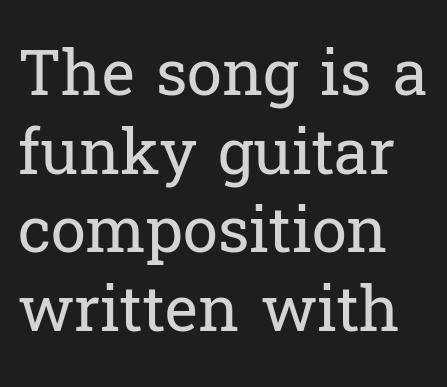
The letters stand straight up with perfectly vertical stems. A clean baseline with only descenders dipping below it. Leftover space on each line is placed entirely after the last word. Are there feet on the stems? There are — it's a serif. The passage shown is not bold in any degree.
